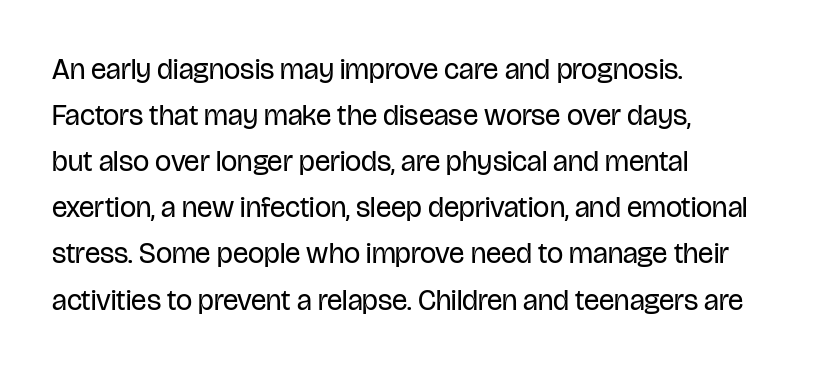
Q: Is the text bold? A: No.
Q: Is the text italic (slanted)? A: No, it is upright.
Q: Is the typeface a serif or a sans-serif typeface? A: Sans-serif.
Q: Is the text underlined? A: No.
Q: How is the paragraph aligned? A: Left-aligned.
Q: Is the spacing between letters normal or unusually wide? A: Normal.
Q: Is the spacing between lines tight, normal or loose? A: Normal.
Q: Width (condensed, normal, or wide)? A: Condensed.
Q: Stroke contrast? A: Low.
Q: x-height? A: Large.
Q: Monospaced? A: No.
